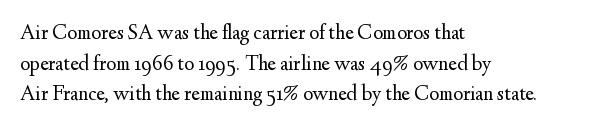
The strip under each line holds only bare page. The lines in this sample share a left origin and differ only in where they stop. The block of text has a typical density, with ordinary space between rows. A typesetter would call this zero additional tracking. Each stroke keeps to a modest, everyday thickness or less. Style check: upright.
